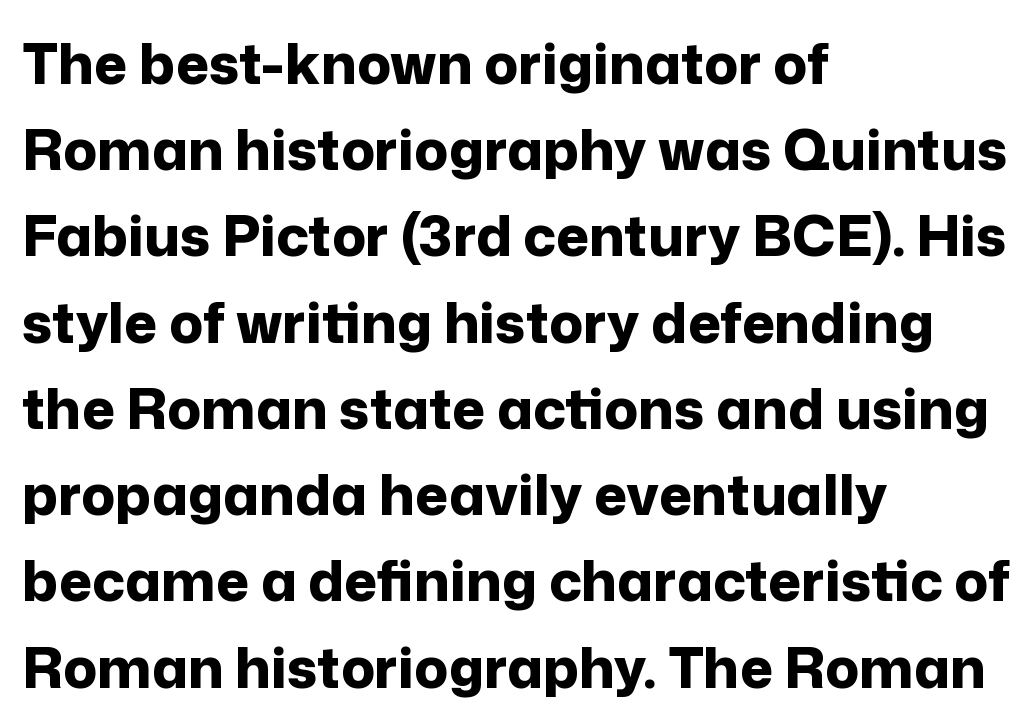
Q: Is the text bold? A: Yes.
Q: Is the text italic (slanted)? A: No, it is upright.
Q: Is the typeface a serif or a sans-serif typeface? A: Sans-serif.
Q: Is the text underlined? A: No.
Q: How is the paragraph aligned? A: Left-aligned.
Q: Is the spacing between letters normal or unusually wide? A: Normal.
Q: Is the spacing between lines tight, normal or loose? A: Normal.
Q: Width (condensed, normal, or wide)? A: Normal.
Q: Stroke contrast? A: Low.
Q: x-height? A: Medium.
Q: Monospaced? A: No.
